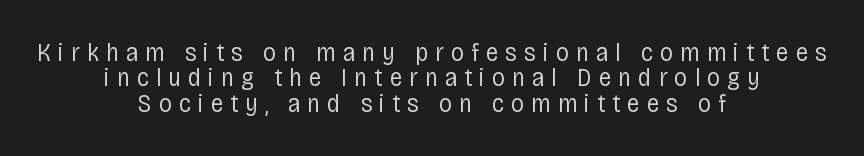
The image shows 26 px text type, upright; set centered, tight line spacing (0.98x), unusually wide letter spacing (+0.27 em), not underlined.
